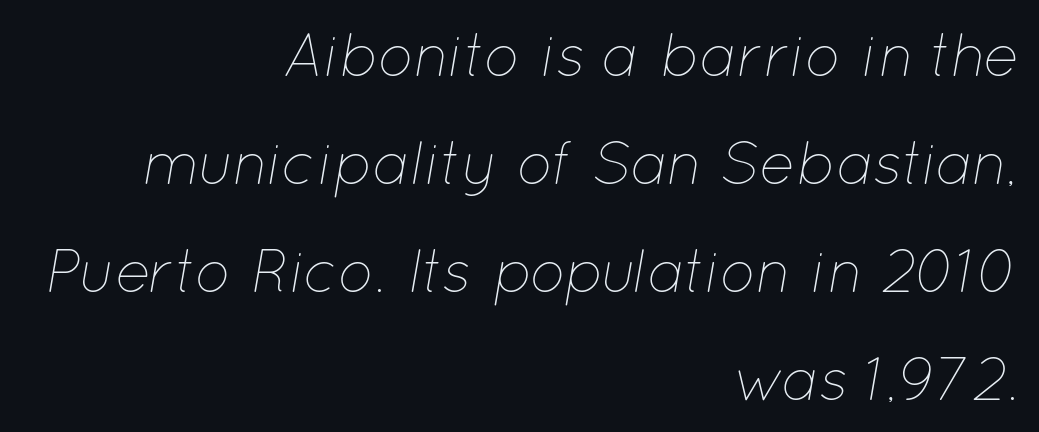
{"italic": "yes", "lean": "right", "slant_degrees": 12, "bold": "no", "weight": "thin", "width": "normal", "stroke_contrast": "low", "x_height": "medium", "monospaced": "no", "underline": "no", "align": "right", "line_spacing_ratio": 1.8, "letter_spacing": "normal", "letter_spacing_em": 0.0, "glyph_px": 60}
